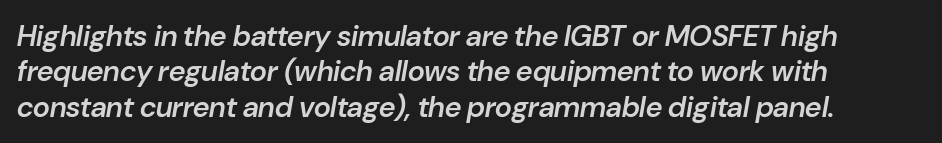
Q: Is the text bold? A: Semi-bold.
Q: Is the text italic (slanted)? A: Yes, it leans right by about 10 degrees.
Q: Is the text underlined? A: No.
Q: How is the paragraph aligned? A: Left-aligned.
Q: Is the spacing between letters normal or unusually wide? A: Normal.
Q: Width (condensed, normal, or wide)? A: Normal.
Q: Stroke contrast? A: Low.
Q: x-height? A: Medium.
Q: Monospaced? A: No.
